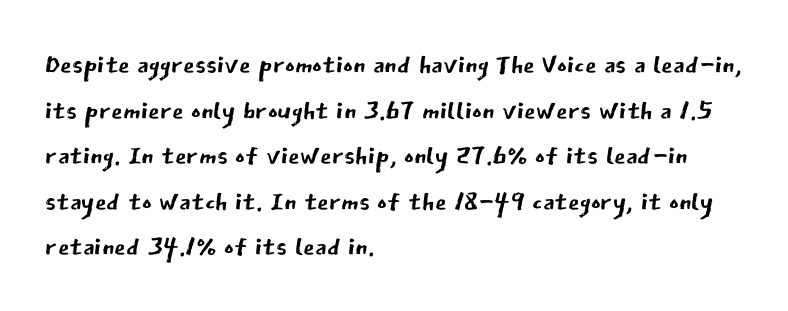
The image shows 37 px regular-weight sans-serif type, upright; set left-aligned, line spacing 1.23x, normal letter spacing, not underlined; low stroke contrast and a medium x-height.
